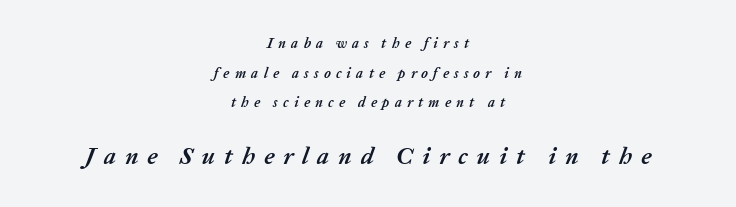
{"italic": "yes", "lean": "right", "slant_degrees": 20, "bold": "yes", "underline": "no", "align": "center", "line_spacing": "loose", "line_spacing_ratio": 2.11, "letter_spacing": "wide", "letter_spacing_em": 0.37, "larger_block": "second", "size_ratio": 1.71, "glyph_px": 24}
